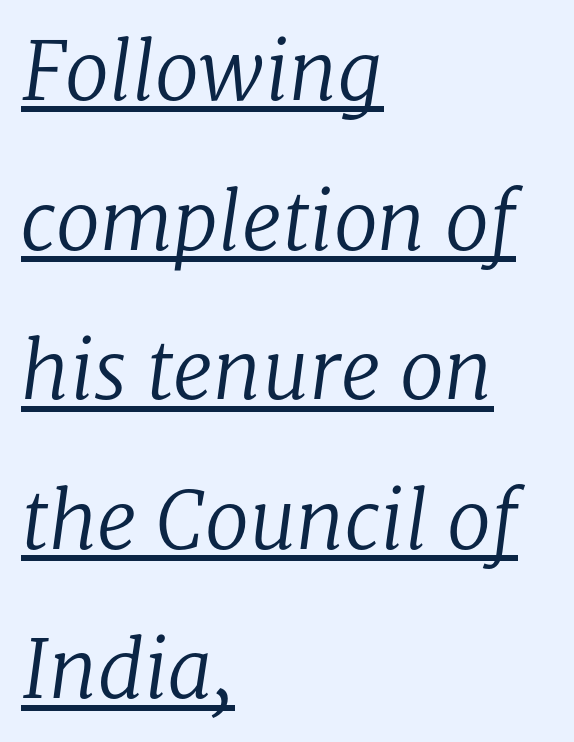
Emphasis-style slanted type is in use. The rag falls on the right side of this text block. Character widths vary here, with narrow letters taking less room than wide ones. Ink coverage per letter is moderate at most. Does a line run under the words? Yes, clearly.
